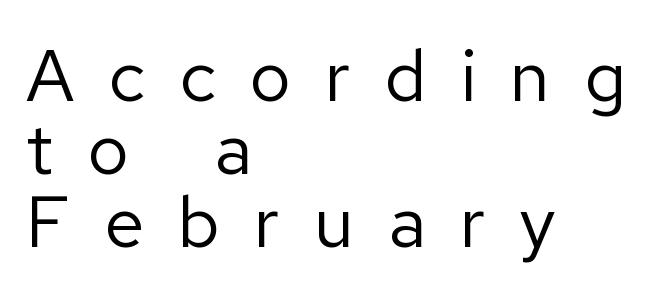
The image shows 73 px regular-weight sans-serif type, upright; set left-aligned, tight line spacing (1.0x), unusually wide letter spacing (+0.46 em), not underlined; low stroke contrast and a medium x-height.
